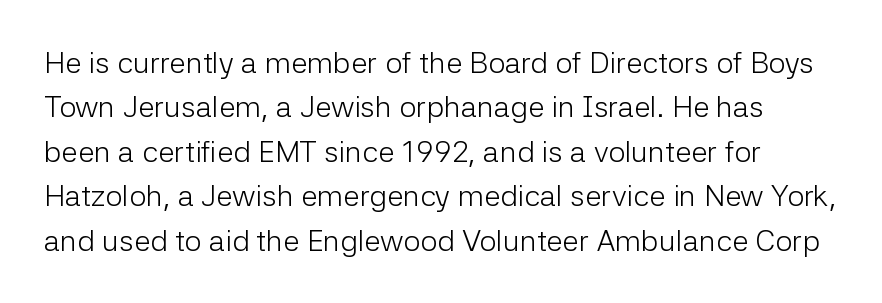
Q: Is the text bold? A: No.
Q: Is the text italic (slanted)? A: No, it is upright.
Q: Is the typeface a serif or a sans-serif typeface? A: Sans-serif.
Q: Is the text underlined? A: No.
Q: Is the spacing between letters normal or unusually wide? A: Normal.
Q: Is the spacing between lines tight, normal or loose? A: Normal.
Q: Width (condensed, normal, or wide)? A: Normal.
Q: Stroke contrast? A: Low.
Q: x-height? A: Medium.
Q: Monospaced? A: No.
